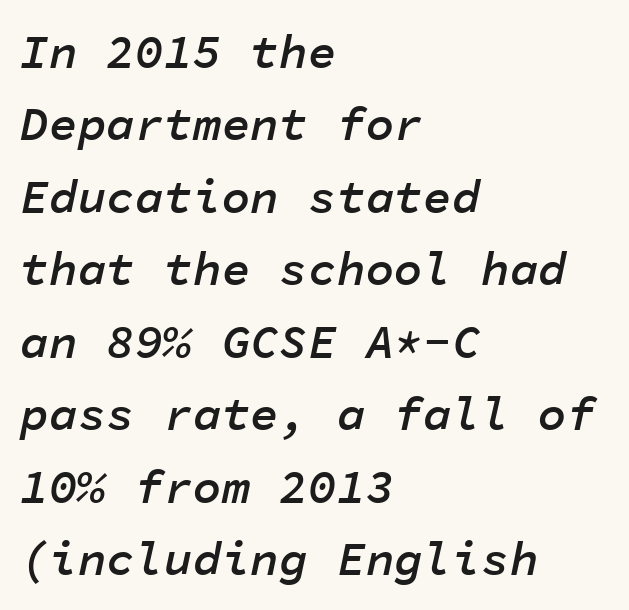
Compared with ordinary roman type, these characters are visibly tilted. The letters sit at their default tracking, neither squeezed nor spread. The passage shown is not underscored anywhere. The rendering uses typewriter-style spacing with identical character cells. Successive baselines arrive at the customary interval. These lines stack with their left ends in a neat column.
